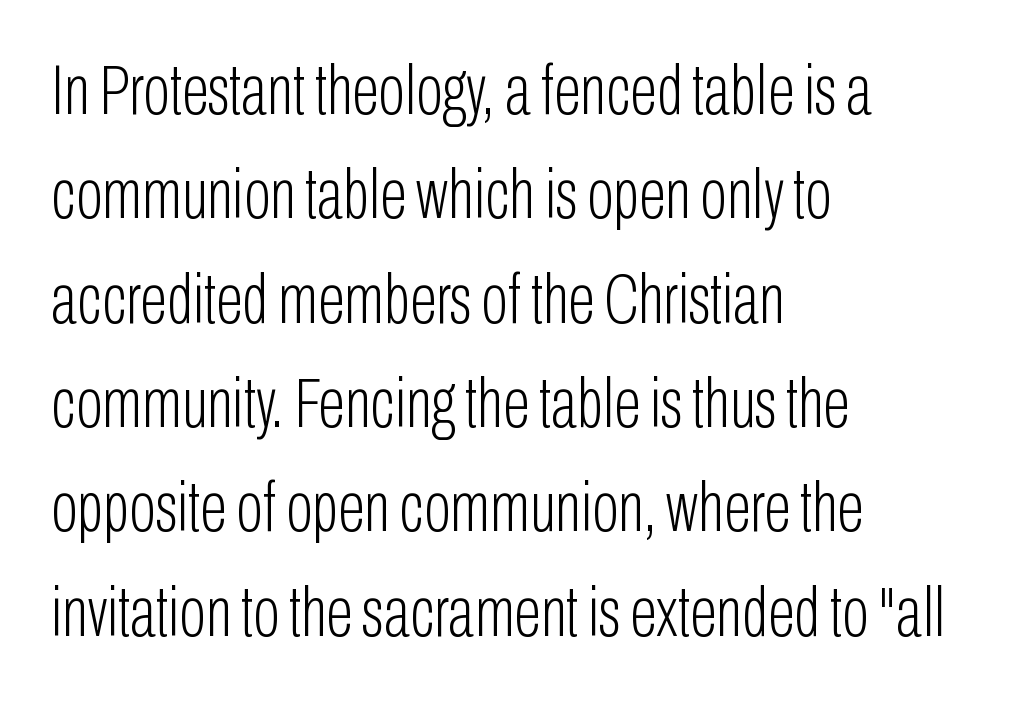
Q: Is the text bold? A: No.
Q: Is the text italic (slanted)? A: No, it is upright.
Q: Is the typeface a serif or a sans-serif typeface? A: Sans-serif.
Q: Is the text underlined? A: No.
Q: How is the paragraph aligned? A: Left-aligned.
Q: Is the spacing between letters normal or unusually wide? A: Normal.
Q: Is the spacing between lines tight, normal or loose? A: Normal.
Q: Width (condensed, normal, or wide)? A: Condensed.
Q: Stroke contrast? A: Low.
Q: x-height? A: Medium.
Q: Monospaced? A: No.
